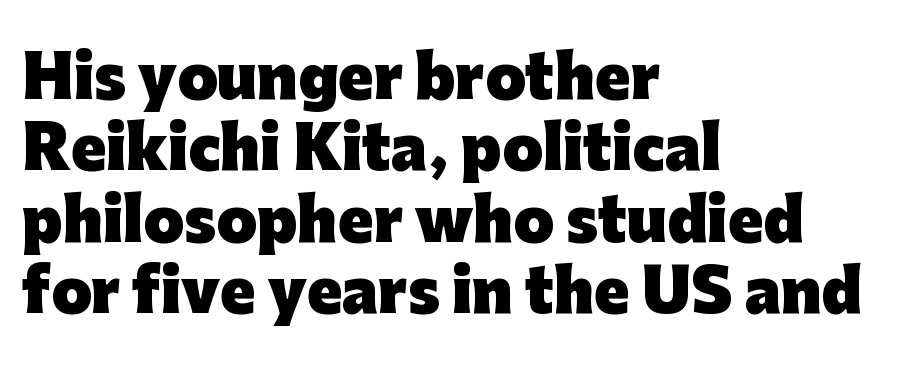
{"serif": "no", "italic": "no", "bold": "yes", "weight": "heavy", "width": "normal", "stroke_contrast": "low", "x_height": "medium", "monospaced": "no", "underline": "no", "align": "left", "line_spacing_ratio": 1.23, "letter_spacing": "normal", "letter_spacing_em": 0.0, "glyph_px": 58}
